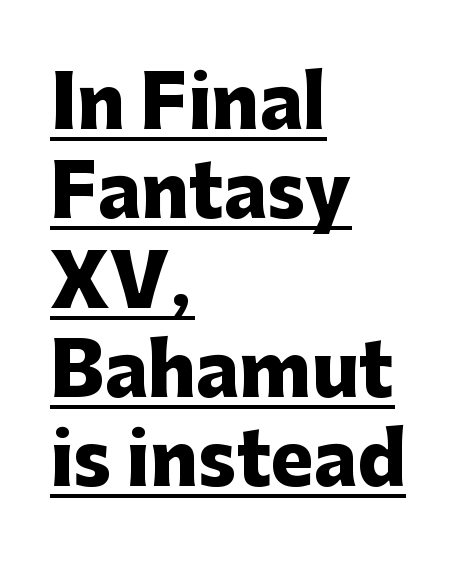
Q: Is the text bold? A: Yes.
Q: Is the text italic (slanted)? A: No, it is upright.
Q: Is the typeface a serif or a sans-serif typeface? A: Sans-serif.
Q: Is the text underlined? A: Yes.
Q: How is the paragraph aligned? A: Left-aligned.
Q: Is the spacing between letters normal or unusually wide? A: Normal.
Q: Width (condensed, normal, or wide)? A: Normal.
Q: Stroke contrast? A: Low.
Q: x-height? A: Medium.
Q: Monospaced? A: No.
